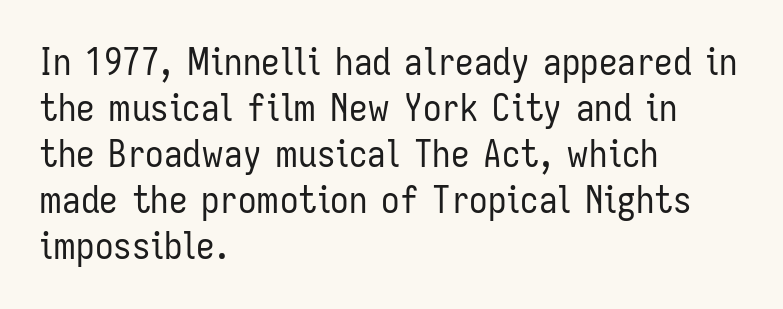
The strip under each line holds only bare page. The rendering keeps characters at their native spacing. Varying glyph widths throughout — classic text-font behaviour. No italicization has been applied; the sample stays upright. Type style note: lacks serifs.
